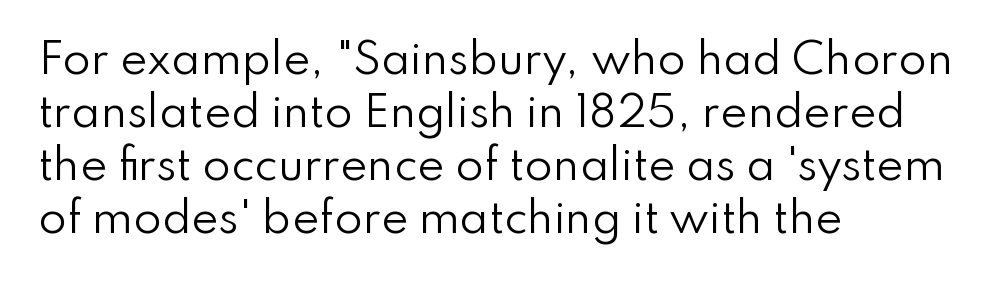
Q: Is the text bold? A: No.
Q: Is the text italic (slanted)? A: No, it is upright.
Q: Is the typeface a serif or a sans-serif typeface? A: Sans-serif.
Q: Is the text underlined? A: No.
Q: How is the paragraph aligned? A: Left-aligned.
Q: Is the spacing between letters normal or unusually wide? A: Normal.
Q: Is the spacing between lines tight, normal or loose? A: Normal.
Q: Width (condensed, normal, or wide)? A: Normal.
Q: Stroke contrast? A: Low.
Q: x-height? A: Small.
Q: Monospaced? A: No.
